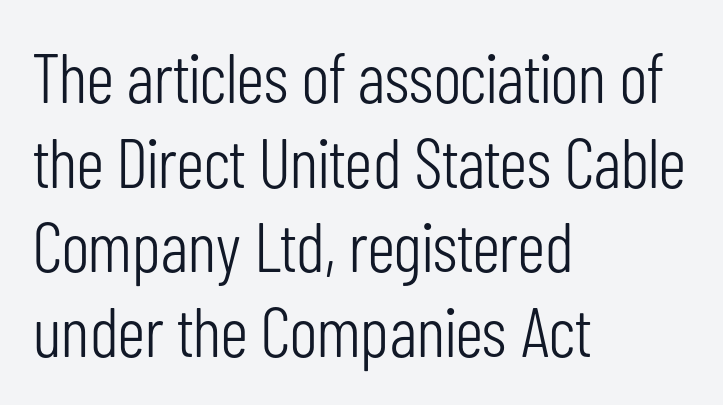
{"serif": "no", "italic": "no", "bold": "no", "weight": "light", "width": "condensed", "stroke_contrast": "low", "x_height": "medium", "monospaced": "no", "underline": "no", "align": "left", "line_spacing_ratio": 1.21, "letter_spacing": "normal", "letter_spacing_em": 0.0, "glyph_px": 70}
